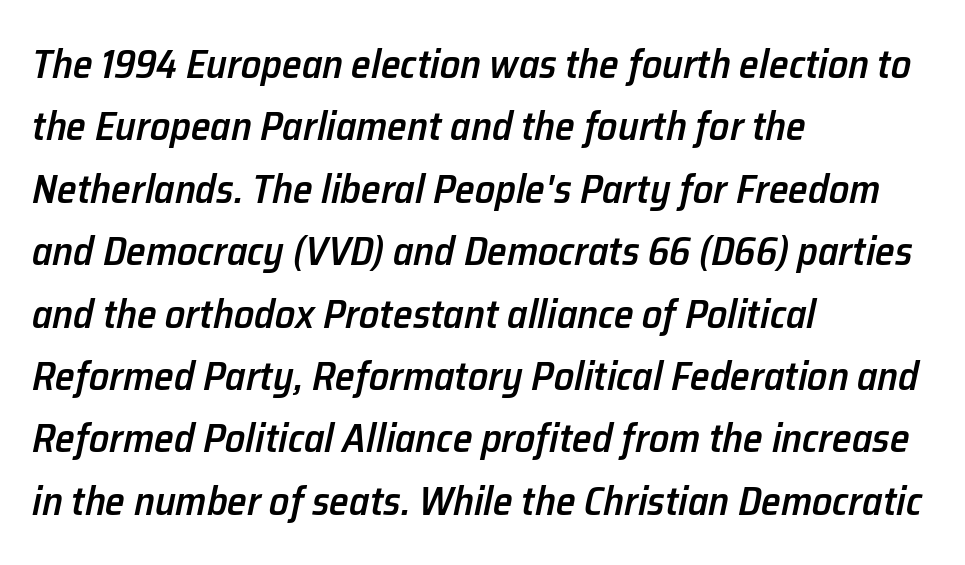
{"italic": "yes", "lean": "right", "slant_degrees": 12, "bold": "semi", "weight": "semibold", "width": "normal", "stroke_contrast": "low", "x_height": "medium", "monospaced": "no", "underline": "no", "align": "left", "line_spacing": "normal", "line_spacing_ratio": 1.56, "letter_spacing": "normal", "letter_spacing_em": 0.0, "glyph_px": 40}
